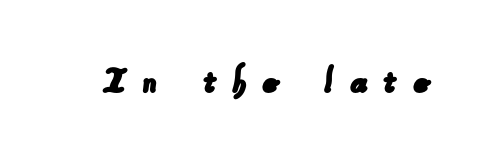
The image shows 43 px sans-serif type; set unusually wide letter spacing (+0.34 em), not underlined; low stroke contrast and a small x-height.
